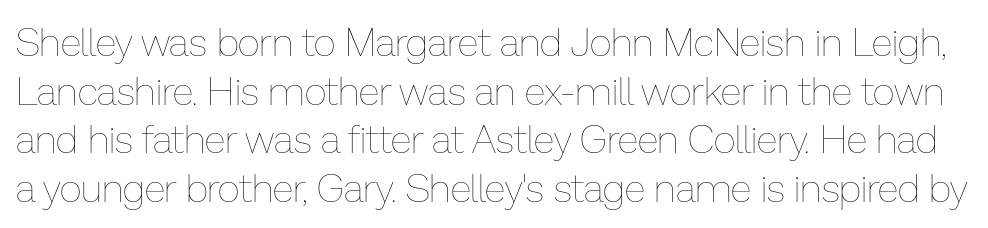
The image shows 39 px thin type, upright; set normal line spacing (1.25x), normal letter spacing, not underlined; low stroke contrast and a medium x-height.
